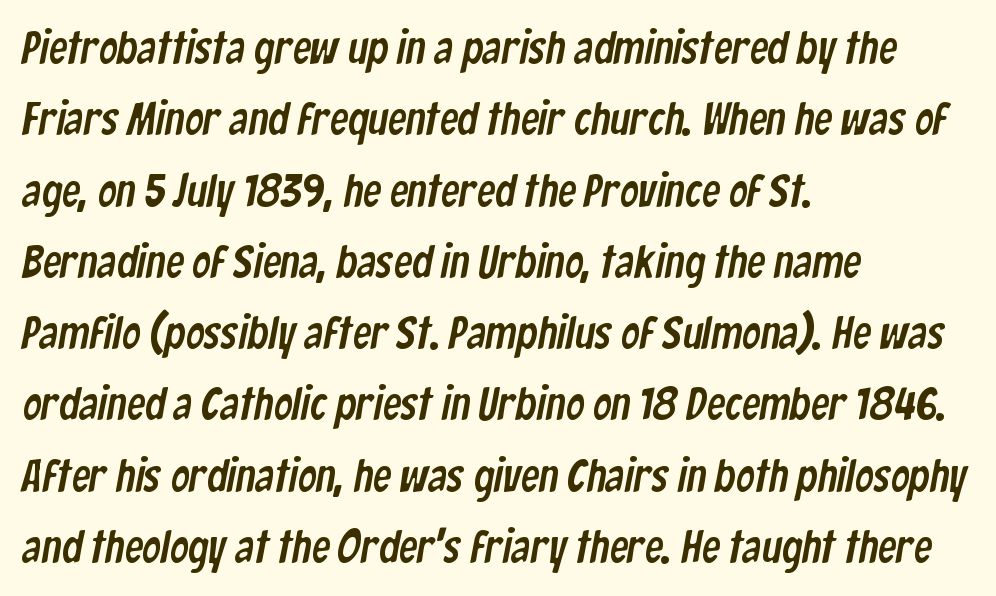
Q: Is the typeface a serif or a sans-serif typeface? A: Sans-serif.
Q: Is the text underlined? A: No.
Q: How is the paragraph aligned? A: Left-aligned.
Q: Is the spacing between letters normal or unusually wide? A: Normal.
Q: Is the spacing between lines tight, normal or loose? A: Normal.
Q: Width (condensed, normal, or wide)? A: Condensed.
Q: Stroke contrast? A: Low.
Q: x-height? A: Medium.
Q: Monospaced? A: No.
